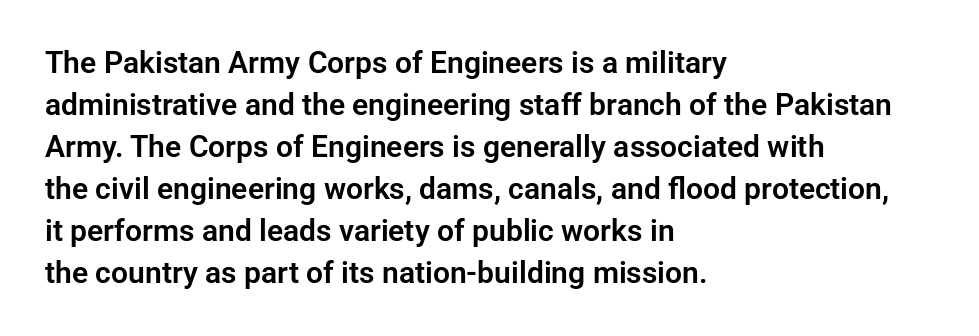
Q: Is the text italic (slanted)? A: No, it is upright.
Q: Is the typeface a serif or a sans-serif typeface? A: Sans-serif.
Q: Is the text underlined? A: No.
Q: How is the paragraph aligned? A: Left-aligned.
Q: Is the spacing between letters normal or unusually wide? A: Normal.
Q: Is the spacing between lines tight, normal or loose? A: Normal.
Q: Width (condensed, normal, or wide)? A: Normal.
Q: Stroke contrast? A: Low.
Q: x-height? A: Medium.
Q: Monospaced? A: No.
